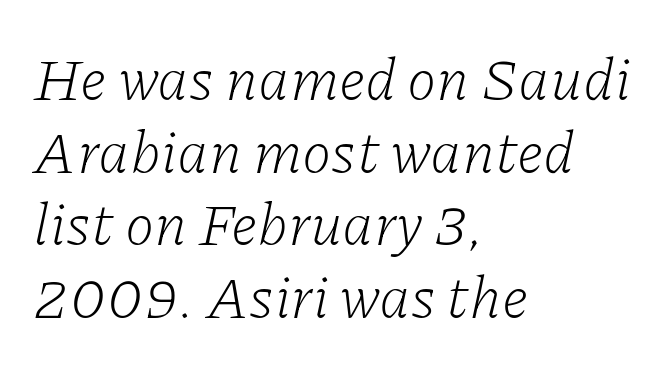
No letter is thick-stroked: the sample isn't bold. Each word holds together tightly as a unit, with standard inter-letter gaps. Yep, those are serifs on the letters. Notice how the stems are inclined rather than vertical — that's the hallmark of italics. Each row of text sits above clean, open space.
